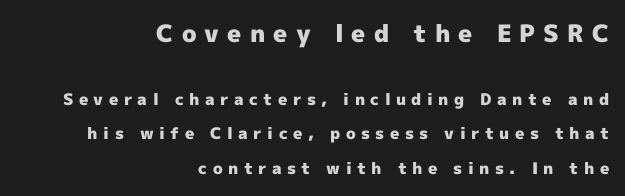
Q: Is the text bold? A: Yes.
Q: Is the text italic (slanted)? A: No, it is upright.
Q: Is the text underlined? A: No.
Q: How is the paragraph aligned? A: Right-aligned.
Q: Is the spacing between letters normal or unusually wide? A: Unusually wide.
Q: Is the spacing between lines tight, normal or loose? A: Loose.
Q: Which block of text is set in a larger size, the first (top) or the second (bottom)? A: The first (top) one.
